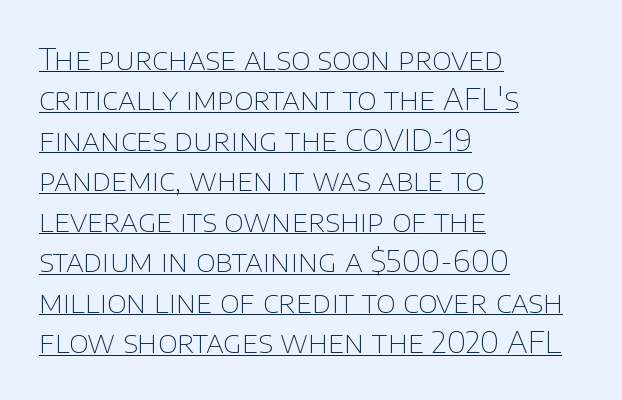
The image shows 30 px thin sans-serif type, upright; set left-aligned, normal line spacing (1.35x), normal letter spacing, underlined; low stroke contrast and a large x-height.
